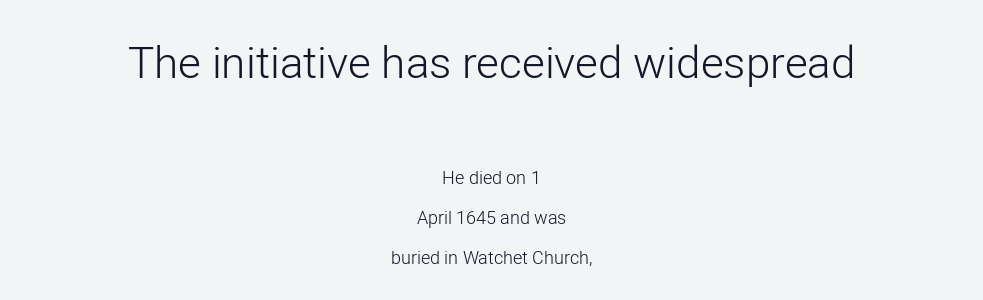
The image shows 44 px light sans-serif type, upright; set centered, loose line spacing (2.22x), normal letter spacing, not underlined; the first (top) block is 2.44x larger; low stroke contrast and a medium x-height.
